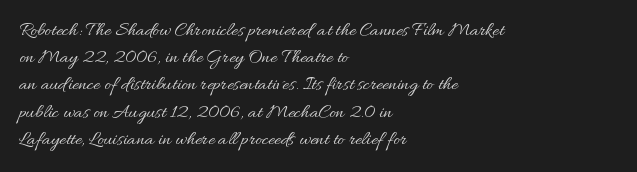
The image shows 20 px text type; set left-aligned, normal line spacing (1.36x), normal letter spacing, not underlined.
